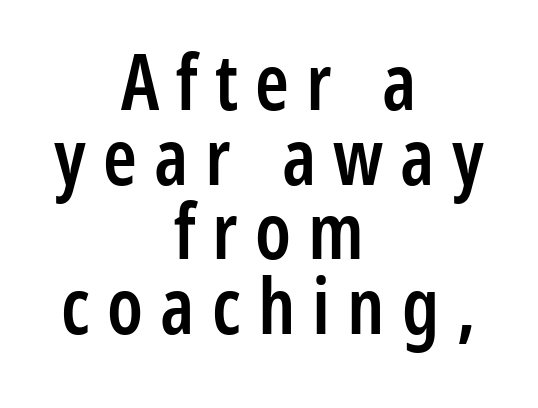
The image shows 77 px semibold, condensed sans-serif type, upright; set centered, tight line spacing (0.97x), unusually wide letter spacing (+0.22 em), not underlined; low stroke contrast and a medium x-height.
